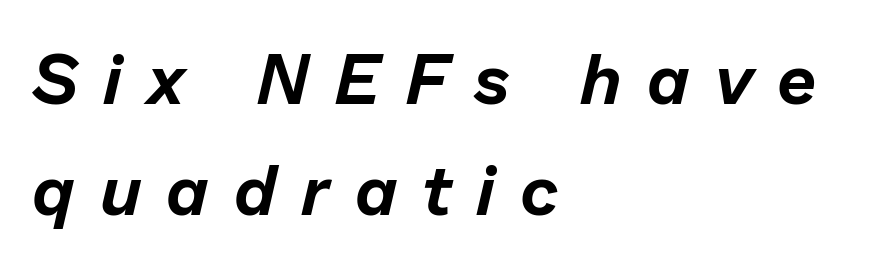
The image shows 70 px text type, italic (leaning right); set left-aligned, normal line spacing (1.58x), unusually wide letter spacing (+0.36 em), not underlined; low stroke contrast and a medium x-height.
